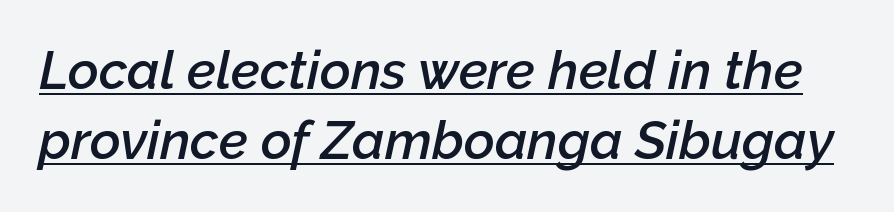
{"italic": "yes", "lean": "right", "slant_degrees": 12, "bold": "semi", "weight": "semibold", "width": "normal", "stroke_contrast": "low", "x_height": "medium", "monospaced": "no", "underline": "yes", "line_spacing": "normal", "line_spacing_ratio": 1.33, "letter_spacing": "normal", "letter_spacing_em": 0.0, "glyph_px": 53}
